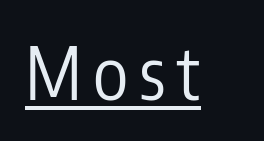
The rendered words wear a rule along their underside. Nothing heavy about these letters — not bold at all. Each letter's strokes conclude bluntly, with no projecting serifs. This sample uses an upright cut, with every glyph sitting square on the baseline. The passage shown is typed in a proportional face where columns would drift.
